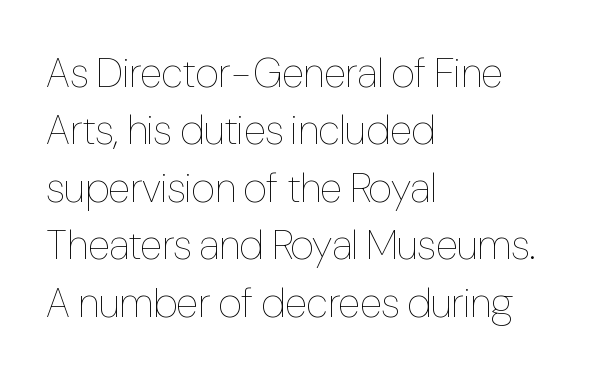
No italicization has been applied; the sample stays upright. Is the type heavy? It reads as light-to-regular instead. Compared with typical paragraphs, the rows here are spaced about the same. Left-aligned paragraph, ragged on the right. Bare-footed words on every line.
